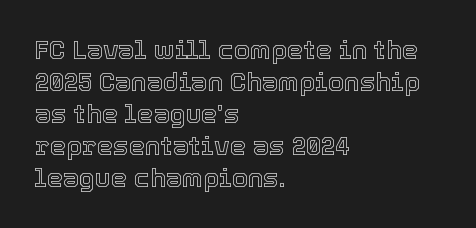
The image shows 26 px text type, upright; set left-aligned, line spacing 1.23x, normal letter spacing, not underlined.
